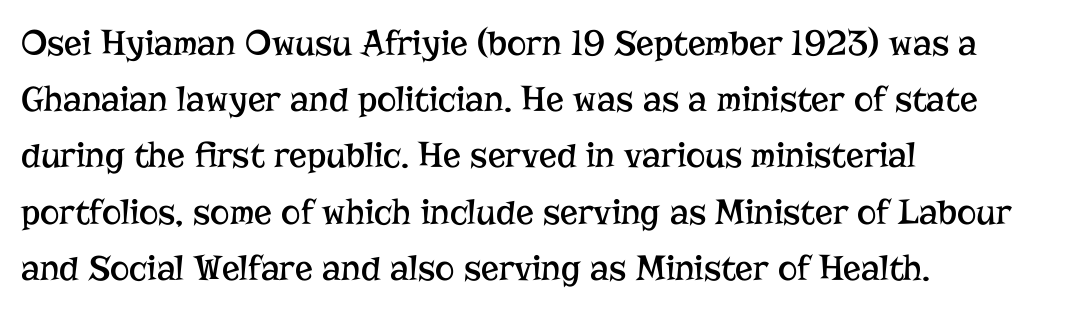
{"serif": "yes", "italic": "no", "bold": "no", "weight": "regular", "width": "normal", "stroke_contrast": "low", "x_height": "medium", "monospaced": "no", "underline": "no", "align": "left", "line_spacing": "normal", "line_spacing_ratio": 1.52, "letter_spacing": "normal", "letter_spacing_em": 0.0, "glyph_px": 37}
